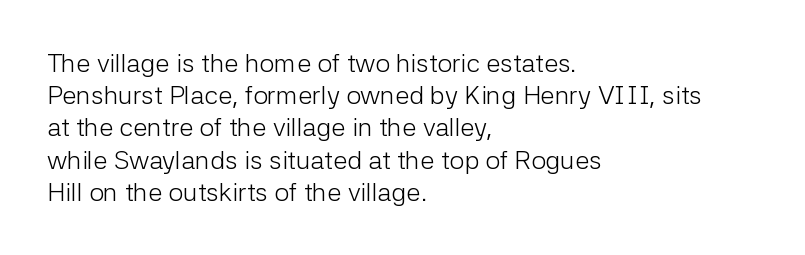
Q: Is the text bold? A: No.
Q: Is the text italic (slanted)? A: No, it is upright.
Q: Is the text underlined? A: No.
Q: How is the paragraph aligned? A: Left-aligned.
Q: Is the spacing between letters normal or unusually wide? A: Normal.
